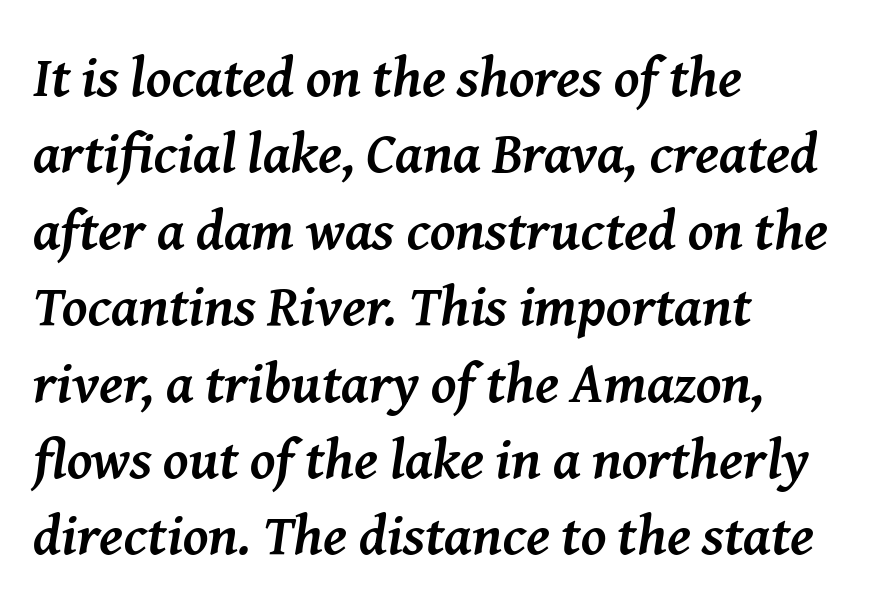
The image shows 57 px semibold serif type, italic (leaning right); set left-aligned, normal line spacing (1.34x), normal letter spacing, not underlined; medium stroke contrast and a medium x-height.
